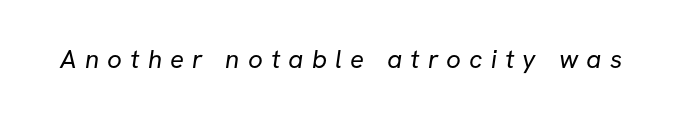
{"bold": "no", "underline": "no", "letter_spacing": "wide", "letter_spacing_em": 0.31, "glyph_px": 26}
